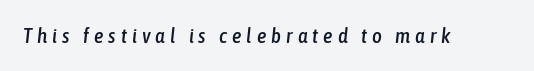
{"italic": "yes", "lean": "right", "slant_degrees": 6, "underline": "no", "letter_spacing": "wide", "letter_spacing_em": 0.24, "glyph_px": 21}
